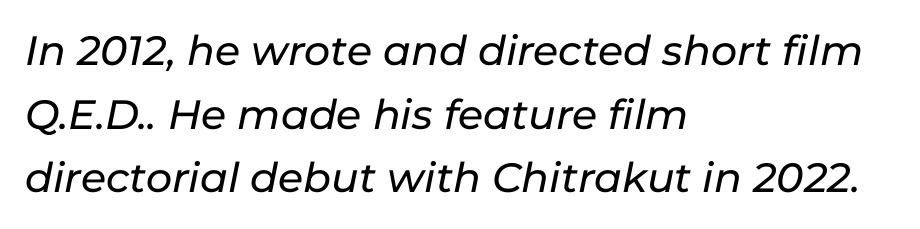
{"italic": "yes", "lean": "right", "slant_degrees": 11, "width": "normal", "stroke_contrast": "low", "x_height": "medium", "monospaced": "no", "underline": "no", "align": "left", "line_spacing": "normal", "line_spacing_ratio": 1.55, "letter_spacing": "normal", "letter_spacing_em": 0.0, "glyph_px": 41}
